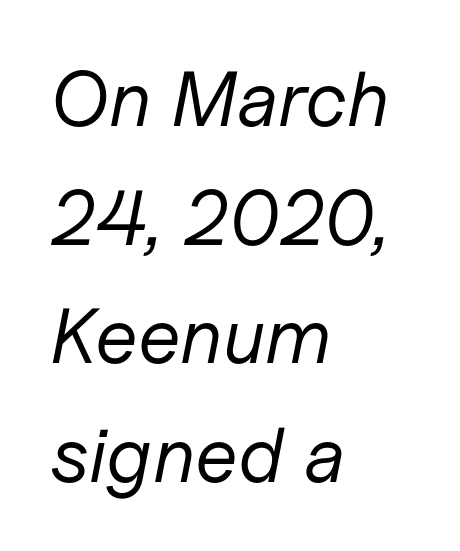
This sample keeps an unexceptional amount of space between lines. Descenders are the only things crossing below the line. Inter-character spacing is left at the font's built-in metrics. The ragged edge is on the right, which tells us the setting is flush left. Notice how the stems are inclined rather than vertical — that's the hallmark of italics.
